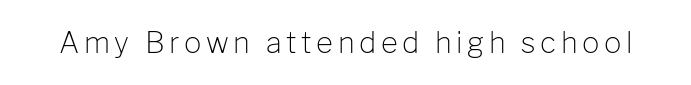
Q: Is the text bold? A: No.
Q: Is the text italic (slanted)? A: No, it is upright.
Q: Is the typeface a serif or a sans-serif typeface? A: Sans-serif.
Q: Is the text underlined? A: No.
Q: Width (condensed, normal, or wide)? A: Normal.
Q: Stroke contrast? A: Low.
Q: x-height? A: Medium.
Q: Monospaced? A: No.
